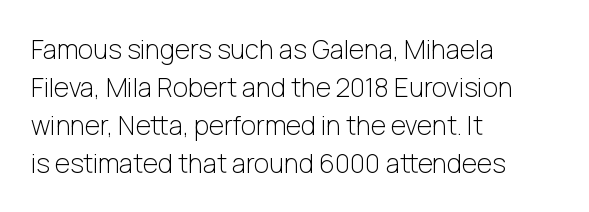
The image shows 26 px text type, upright; set left-aligned, normal line spacing (1.46x), normal letter spacing, not underlined.
